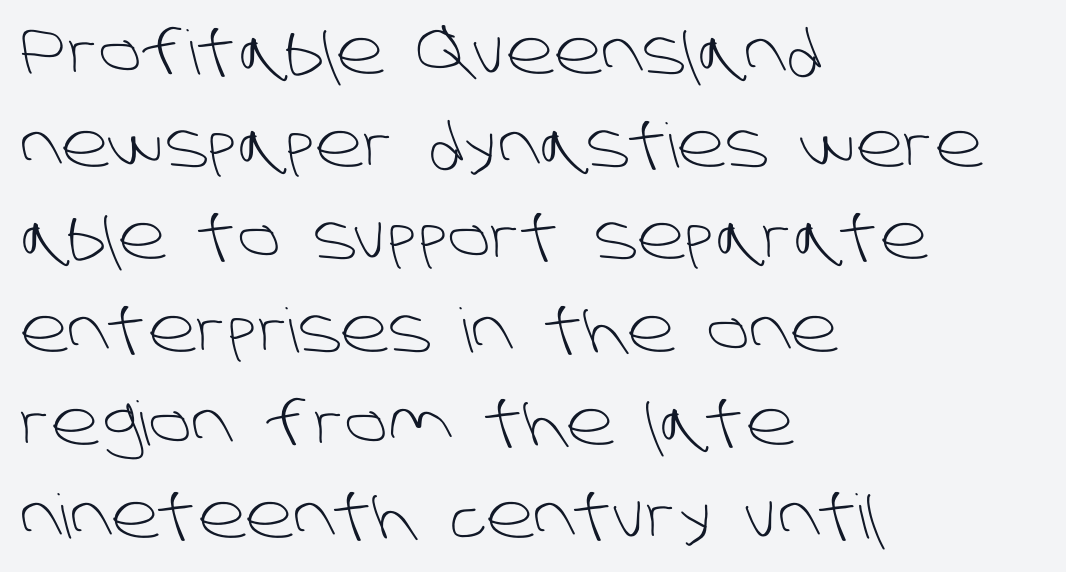
Q: Is the text bold? A: No.
Q: Is the typeface a serif or a sans-serif typeface? A: Sans-serif.
Q: Is the text underlined? A: No.
Q: How is the paragraph aligned? A: Left-aligned.
Q: Is the spacing between letters normal or unusually wide? A: Normal.
Q: Is the spacing between lines tight, normal or loose? A: Normal.
Q: Width (condensed, normal, or wide)? A: Normal.
Q: Stroke contrast? A: Low.
Q: x-height? A: Large.
Q: Monospaced? A: No.
